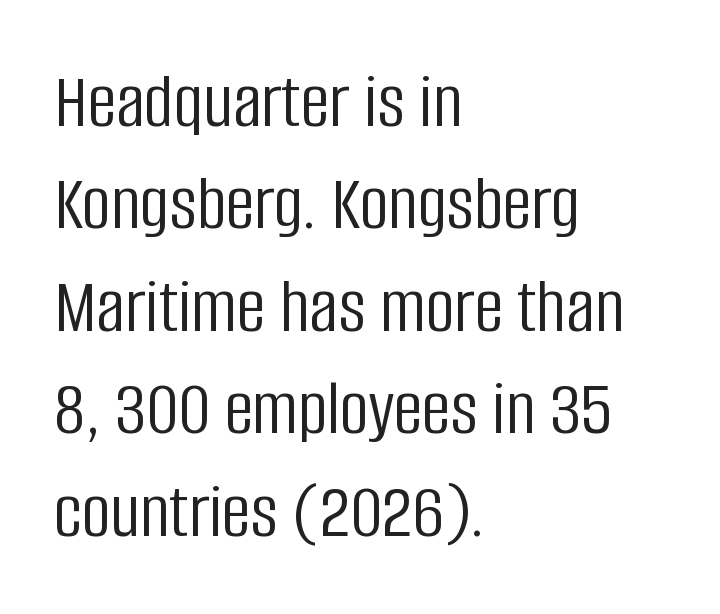
The image shows 80 px light, condensed sans-serif type, upright; set left-aligned, normal line spacing (1.28x), normal letter spacing, not underlined; low stroke contrast and a large x-height.
